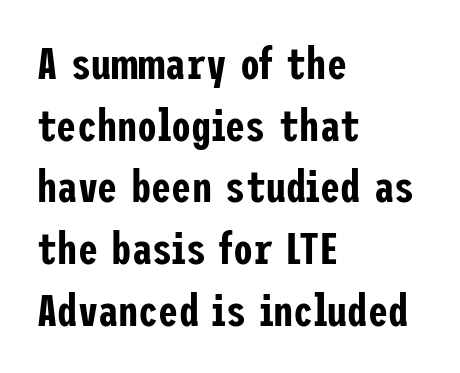
Q: Is the text italic (slanted)? A: No, it is upright.
Q: Is the typeface a serif or a sans-serif typeface? A: Sans-serif.
Q: Is the text underlined? A: No.
Q: How is the paragraph aligned? A: Left-aligned.
Q: Is the spacing between letters normal or unusually wide? A: Normal.
Q: Is the spacing between lines tight, normal or loose? A: Normal.
Q: Width (condensed, normal, or wide)? A: Condensed.
Q: Stroke contrast? A: Low.
Q: x-height? A: Medium.
